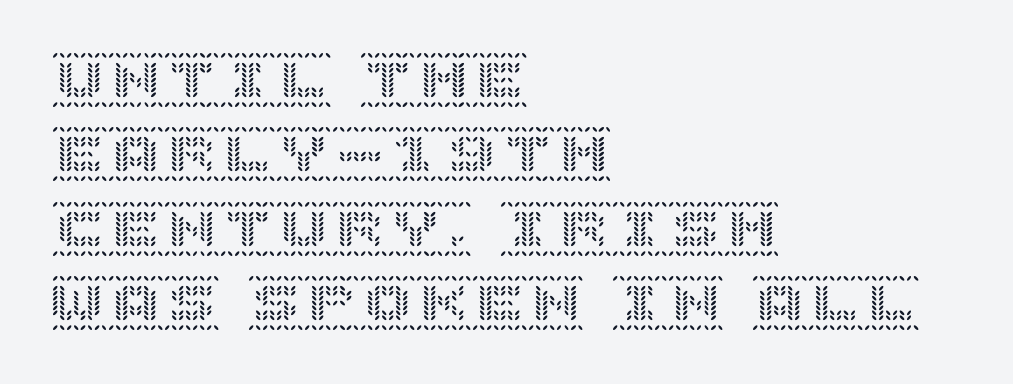
Rendered with straight, roman letterforms. Students, note that the glyphs here touch the page at normal intervals. Clear beneath every line of the passage. What's the leading like? Ordinary, nothing unusual.
